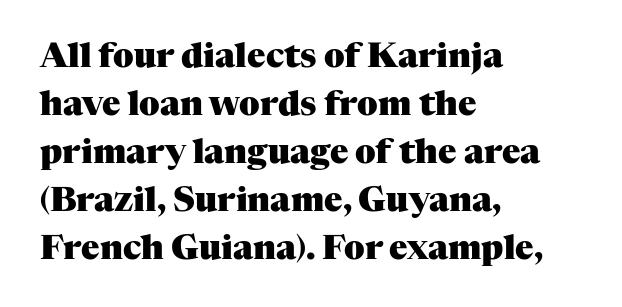
Q: Is the text bold? A: Yes.
Q: Is the text italic (slanted)? A: No, it is upright.
Q: Is the typeface a serif or a sans-serif typeface? A: Serif.
Q: Is the text underlined? A: No.
Q: How is the paragraph aligned? A: Left-aligned.
Q: Is the spacing between letters normal or unusually wide? A: Normal.
Q: Is the spacing between lines tight, normal or loose? A: Normal.
Q: Width (condensed, normal, or wide)? A: Normal.
Q: Stroke contrast? A: Medium.
Q: x-height? A: Medium.
Q: Monospaced? A: No.
